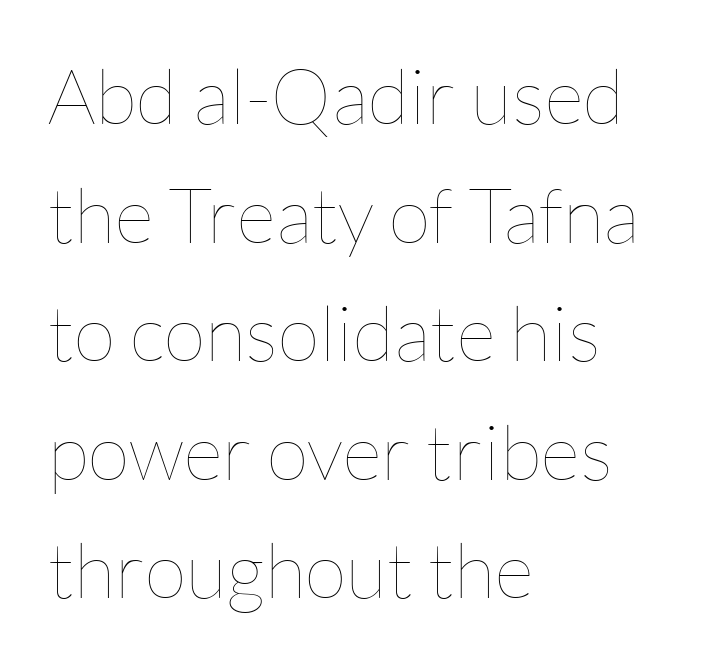
The text block is weighted toward the left margin, trailing off unevenly rightward. Think of a printed novel: that variable character pitch is what you see here. The rendering uses a moderate line-height, typical for paragraphs. These lines keep a tight, regular rhythm from letter to letter. This sample uses an upright cut, with every glyph sitting square on the baseline.
